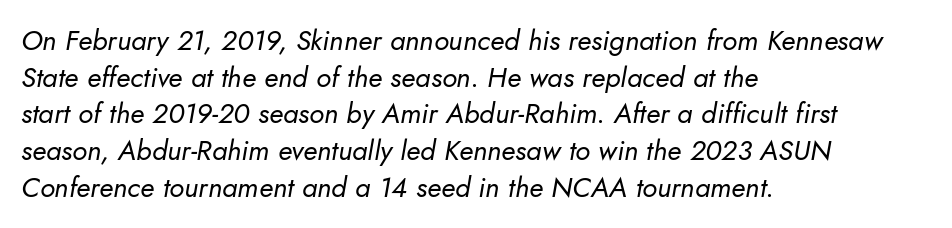
{"italic": "yes", "lean": "right", "slant_degrees": 10, "bold": "no", "weight": "regular", "width": "normal", "stroke_contrast": "low", "x_height": "small", "monospaced": "no", "underline": "no", "align": "left", "line_spacing": "normal", "line_spacing_ratio": 1.31, "letter_spacing": "normal", "letter_spacing_em": 0.0, "glyph_px": 28}
